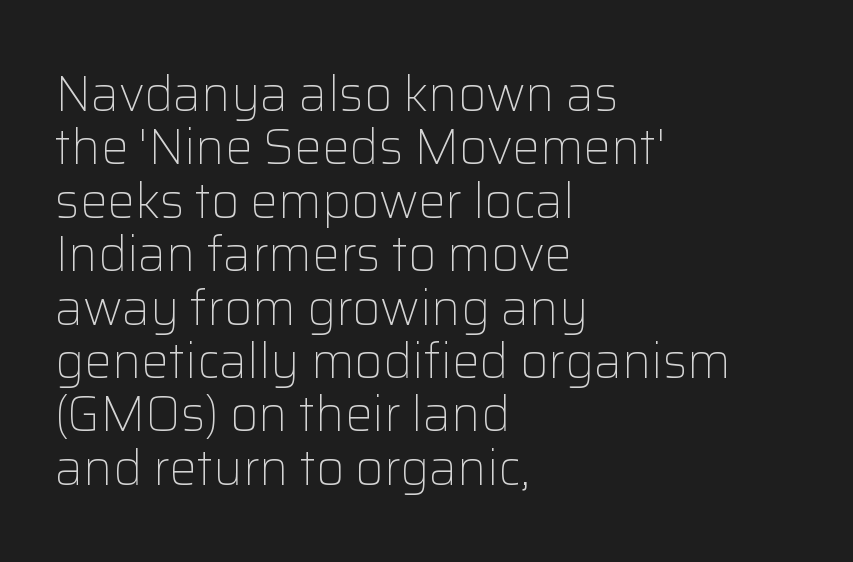
{"serif": "no", "italic": "no", "bold": "no", "weight": "light", "width": "normal", "stroke_contrast": "low", "x_height": "medium", "monospaced": "no", "underline": "no", "align": "left", "line_spacing": "tight", "line_spacing_ratio": 1.09, "letter_spacing": "normal", "letter_spacing_em": 0.0, "glyph_px": 49}
